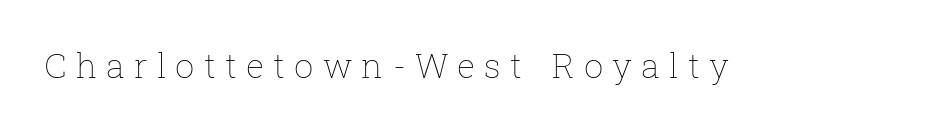
{"italic": "no", "bold": "no", "weight": "thin", "width": "normal", "stroke_contrast": "low", "x_height": "medium", "monospaced": "no", "underline": "no", "letter_spacing": "wide", "letter_spacing_em": 0.27, "glyph_px": 34}
